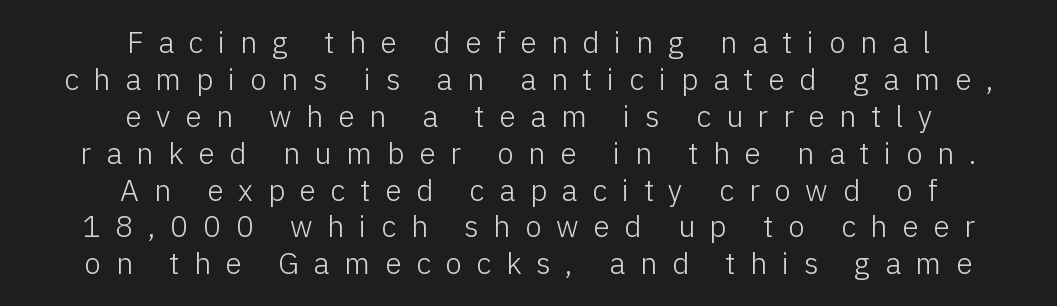
Q: Is the text bold? A: No.
Q: Is the text italic (slanted)? A: No, it is upright.
Q: Is the typeface a serif or a sans-serif typeface? A: Sans-serif.
Q: Is the text underlined? A: No.
Q: How is the paragraph aligned? A: Centered.
Q: Is the spacing between letters normal or unusually wide? A: Unusually wide.
Q: Width (condensed, normal, or wide)? A: Normal.
Q: Stroke contrast? A: Low.
Q: x-height? A: Medium.
Q: Monospaced? A: No.
